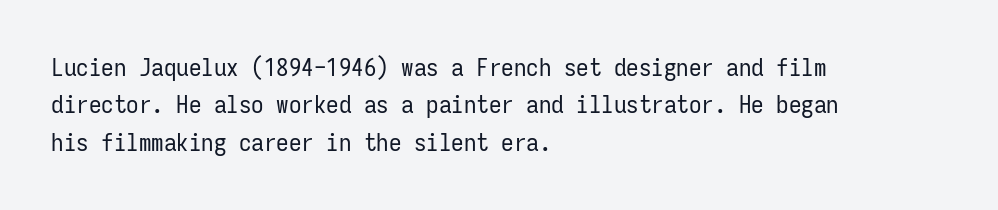
{"italic": "no", "bold": "no", "underline": "no", "align": "left", "line_spacing": "normal", "line_spacing_ratio": 1.5, "letter_spacing": "normal", "letter_spacing_em": 0.0, "glyph_px": 25}
